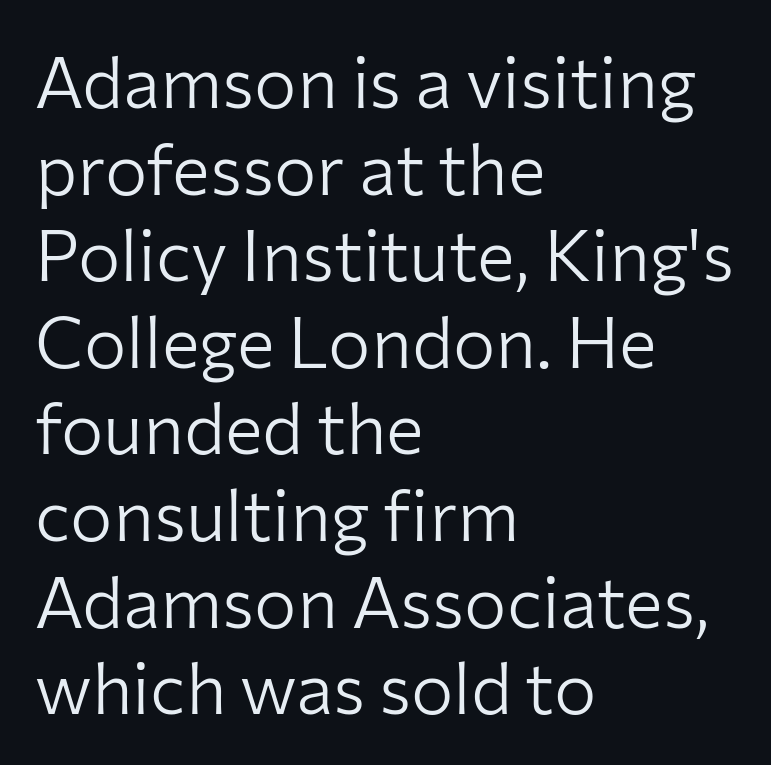
{"serif": "no", "italic": "no", "bold": "no", "weight": "light", "width": "normal", "stroke_contrast": "low", "x_height": "medium", "monospaced": "no", "underline": "no", "align": "left", "line_spacing_ratio": 1.22, "letter_spacing": "normal", "letter_spacing_em": 0.0, "glyph_px": 71}
